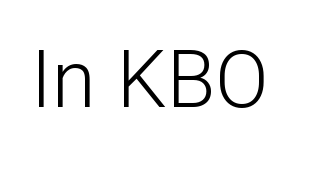
Q: Is the text bold? A: No.
Q: Is the text italic (slanted)? A: No, it is upright.
Q: Is the typeface a serif or a sans-serif typeface? A: Sans-serif.
Q: Is the text underlined? A: No.
Q: Is the spacing between letters normal or unusually wide? A: Normal.
Q: Width (condensed, normal, or wide)? A: Normal.
Q: Stroke contrast? A: Low.
Q: x-height? A: Medium.
Q: Monospaced? A: No.
